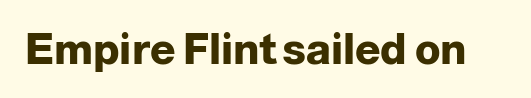
In terms of letterform style, serifs are entirely absent. Is this a fixed-width face? No — the glyphs have proportional, varying widths. Every letter is thick-stroked: bold, no question. The glyphs are unaccompanied by any horizontal stroke below them. The axis of the letterforms is exactly vertical. Students, note that the glyphs here touch the page at normal intervals.
